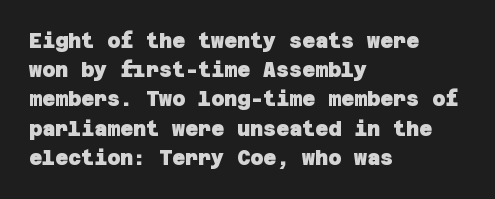
Q: Is the text bold? A: Yes.
Q: Is the text underlined? A: No.
Q: How is the paragraph aligned? A: Left-aligned.
Q: Is the spacing between letters normal or unusually wide? A: Normal.
Q: Is the spacing between lines tight, normal or loose? A: Normal.
